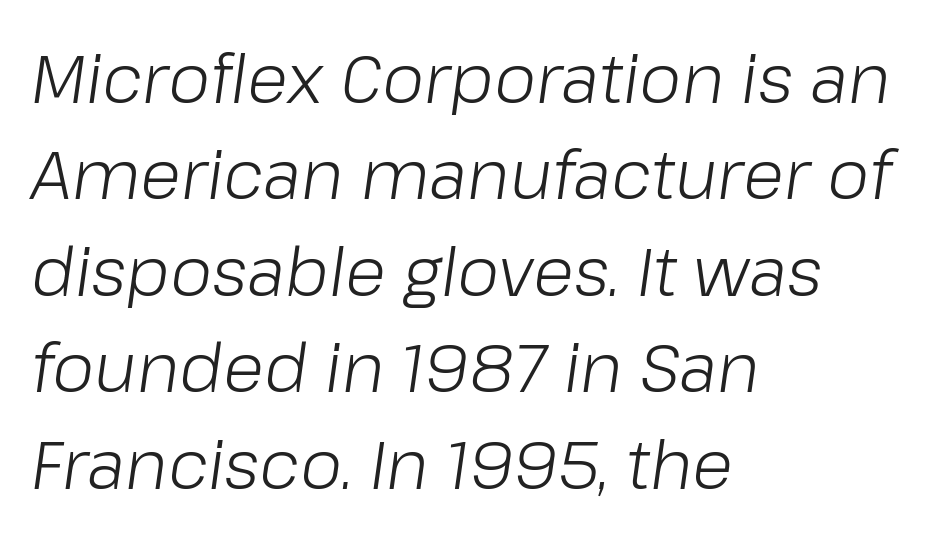
{"italic": "yes", "lean": "right", "slant_degrees": 8, "bold": "no", "weight": "light", "width": "normal", "stroke_contrast": "low", "x_height": "medium", "monospaced": "no", "underline": "no", "align": "left", "line_spacing": "normal", "line_spacing_ratio": 1.44, "letter_spacing": "normal", "letter_spacing_em": 0.0, "glyph_px": 67}
